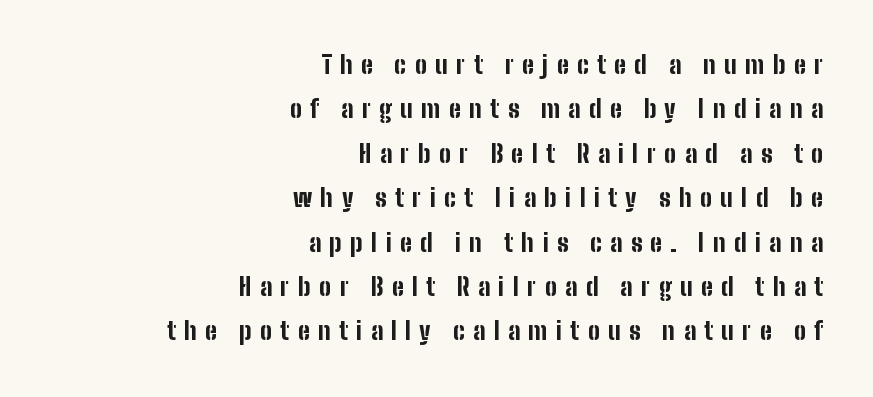
You could only call the tracking loose — the letters float apart. Is there any slant? The stems are plumb. Is the type bold? Yes — the strokes are clearly thick and heavy. These lines are set flush right with a ragged left edge. Plain, unruled lines of type.
